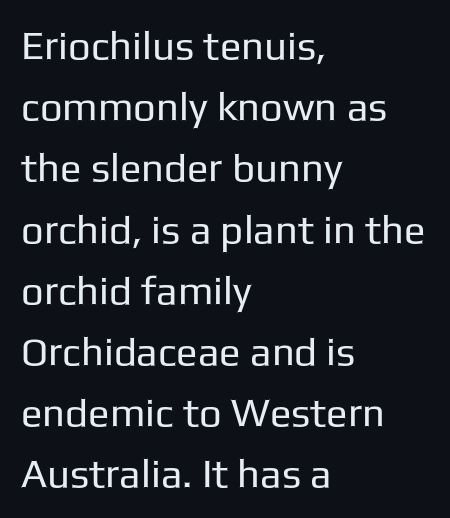
Q: Is the text bold? A: No.
Q: Is the text italic (slanted)? A: No, it is upright.
Q: Is the typeface a serif or a sans-serif typeface? A: Sans-serif.
Q: Is the text underlined? A: No.
Q: How is the paragraph aligned? A: Left-aligned.
Q: Is the spacing between letters normal or unusually wide? A: Normal.
Q: Is the spacing between lines tight, normal or loose? A: Normal.
Q: Width (condensed, normal, or wide)? A: Normal.
Q: Stroke contrast? A: Low.
Q: x-height? A: Medium.
Q: Monospaced? A: No.
